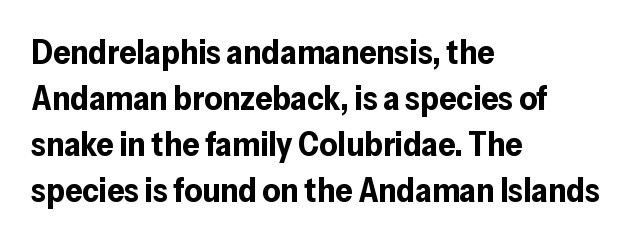
Q: Is the text bold? A: Yes.
Q: Is the text italic (slanted)? A: No, it is upright.
Q: Is the typeface a serif or a sans-serif typeface? A: Sans-serif.
Q: Is the text underlined? A: No.
Q: How is the paragraph aligned? A: Left-aligned.
Q: Is the spacing between letters normal or unusually wide? A: Normal.
Q: Is the spacing between lines tight, normal or loose? A: Normal.
Q: Width (condensed, normal, or wide)? A: Normal.
Q: Stroke contrast? A: Low.
Q: x-height? A: Medium.
Q: Monospaced? A: No.
